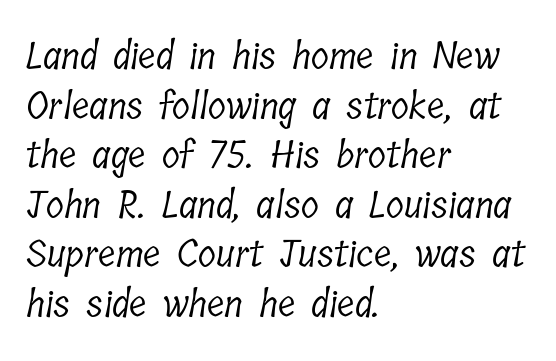
The image shows 37 px light, condensed serif type; set left-aligned, normal line spacing (1.34x), normal letter spacing, not underlined; low stroke contrast and a medium x-height.
